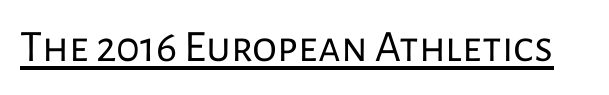
The designer went with a sans here, leaving each stem footless. Look at the tracking — it's just the regular setting, nothing added. Every word sits above its own underline. Here the designer chose a conventional face with non-uniform glyph widths. Nope, not italic — everything's standing straight. Stems here are at most as thick as an everyday book face.
